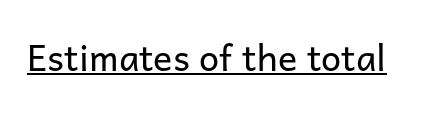
{"serif": "no", "italic": "no", "bold": "no", "weight": "regular", "width": "normal", "stroke_contrast": "low", "x_height": "medium", "monospaced": "no", "underline": "yes", "letter_spacing": "normal", "letter_spacing_em": 0.0, "glyph_px": 36}
